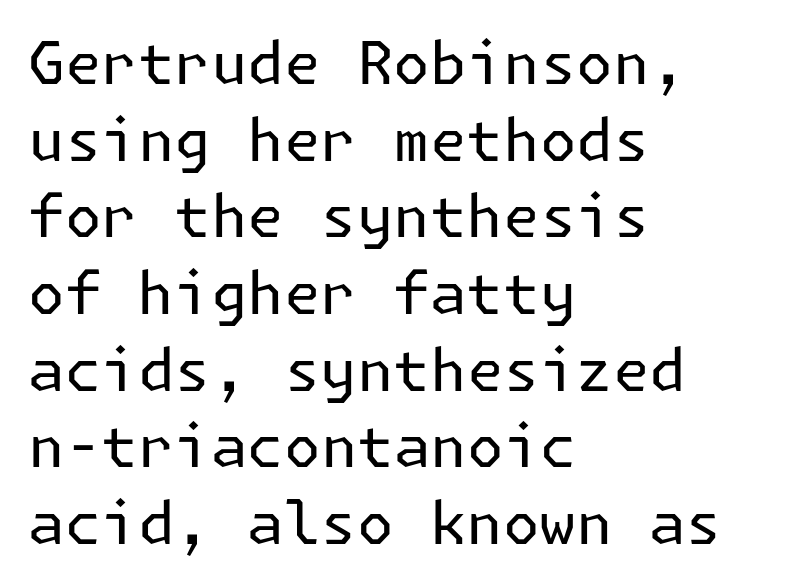
Q: Is the text bold? A: No.
Q: Is the text italic (slanted)? A: No, it is upright.
Q: Is the typeface a serif or a sans-serif typeface? A: Sans-serif.
Q: Is the text underlined? A: No.
Q: How is the paragraph aligned? A: Left-aligned.
Q: Is the spacing between letters normal or unusually wide? A: Normal.
Q: Is the spacing between lines tight, normal or loose? A: Normal.
Q: Width (condensed, normal, or wide)? A: Normal.
Q: Stroke contrast? A: Low.
Q: x-height? A: Medium.
